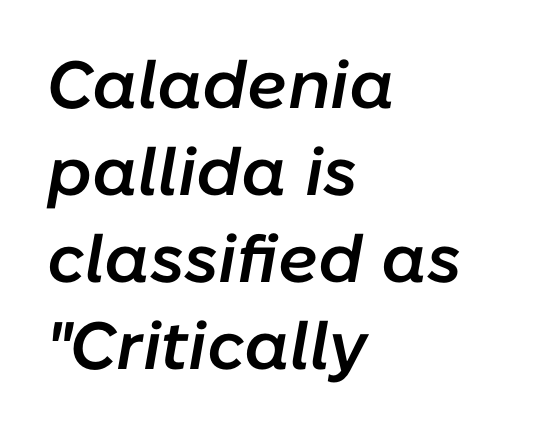
{"italic": "yes", "lean": "right", "slant_degrees": 10, "bold": "semi", "weight": "semibold", "width": "normal", "stroke_contrast": "low", "x_height": "medium", "monospaced": "no", "underline": "no", "align": "left", "line_spacing": "normal", "line_spacing_ratio": 1.3, "letter_spacing": "normal", "letter_spacing_em": 0.0, "glyph_px": 67}
